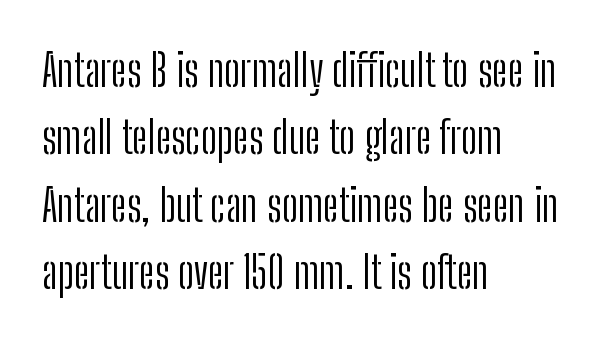
Q: Is the text bold? A: No.
Q: Is the text italic (slanted)? A: No, it is upright.
Q: Is the typeface a serif or a sans-serif typeface? A: Sans-serif.
Q: Is the text underlined? A: No.
Q: How is the paragraph aligned? A: Left-aligned.
Q: Is the spacing between letters normal or unusually wide? A: Normal.
Q: Is the spacing between lines tight, normal or loose? A: Normal.
Q: Width (condensed, normal, or wide)? A: Condensed.
Q: Stroke contrast? A: Low.
Q: x-height? A: Medium.
Q: Monospaced? A: No.
